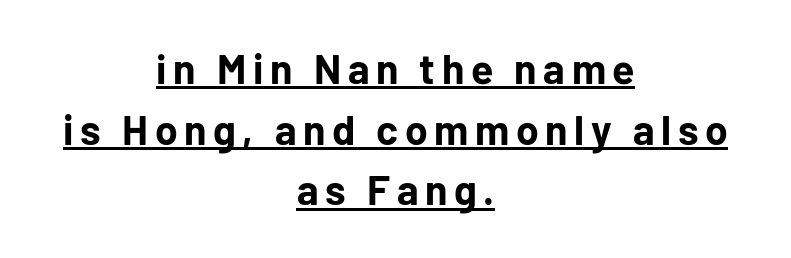
Q: Is the text bold? A: Yes.
Q: Is the text italic (slanted)? A: No, it is upright.
Q: Is the typeface a serif or a sans-serif typeface? A: Sans-serif.
Q: Is the text underlined? A: Yes.
Q: How is the paragraph aligned? A: Centered.
Q: Is the spacing between lines tight, normal or loose? A: Normal.
Q: Width (condensed, normal, or wide)? A: Normal.
Q: Stroke contrast? A: Low.
Q: x-height? A: Medium.
Q: Monospaced? A: No.
